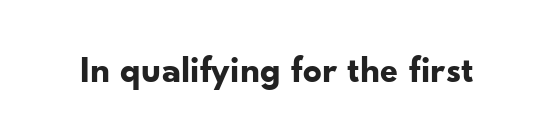
The image shows 37 px bold sans-serif type, upright; set normal letter spacing, not underlined; low stroke contrast and a small x-height.
